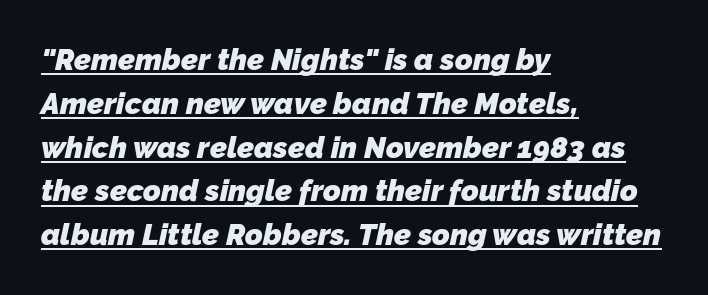
{"serif": "no", "bold": "yes", "weight": "heavy", "width": "normal", "stroke_contrast": "low", "x_height": "medium", "monospaced": "no", "underline": "yes", "align": "left", "line_spacing": "normal", "line_spacing_ratio": 1.46, "letter_spacing": "normal", "letter_spacing_em": 0.0, "glyph_px": 30}
